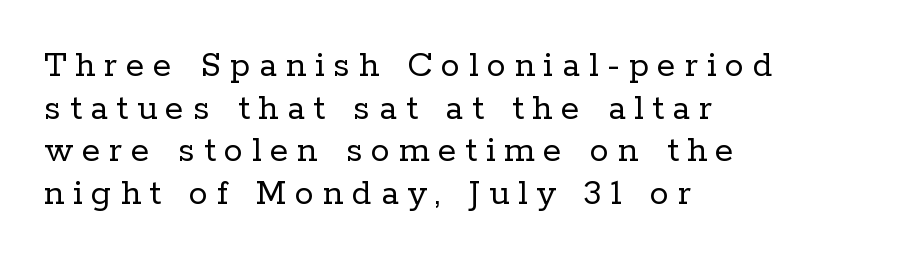
Anything drawn beneath the words? Only blank space. Check where the strokes stop: tiny serifs finish them off. Weight: in the light-to-regular range. Ascenders rise straight up at ninety degrees.
